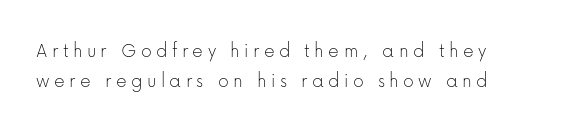
{"italic": "no", "bold": "no", "underline": "no", "align": "left", "line_spacing": "normal", "line_spacing_ratio": 1.41, "letter_spacing": "wide", "letter_spacing_em": 0.21, "glyph_px": 21}
